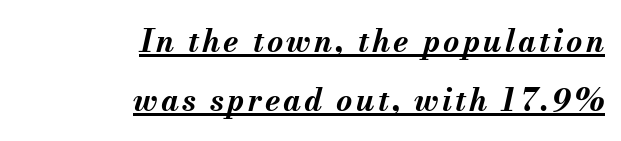
Notice the wide empty band between every row — that's loose leading. Slanted lettering throughout. Is there an underline? Yes — a line sits under the letters. Note the varied advance widths — an 'i' is clearly narrower than an 'm'.
